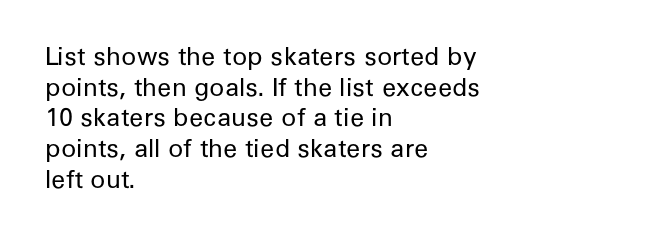
{"italic": "no", "bold": "no", "underline": "no", "align": "left", "line_spacing_ratio": 1.23, "letter_spacing": "normal", "letter_spacing_em": 0.0, "glyph_px": 25}
